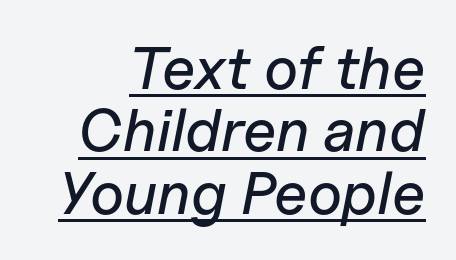
Q: Is the text italic (slanted)? A: Yes, it leans right by about 11 degrees.
Q: Is the text underlined? A: Yes.
Q: Is the spacing between letters normal or unusually wide? A: Normal.
Q: Is the spacing between lines tight, normal or loose? A: Tight.
Q: Width (condensed, normal, or wide)? A: Normal.
Q: Stroke contrast? A: Low.
Q: x-height? A: Medium.
Q: Monospaced? A: No.
